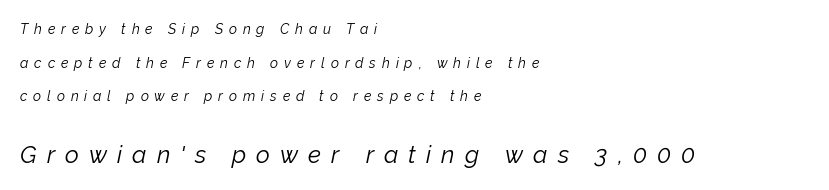
{"italic": "yes", "lean": "right", "slant_degrees": 12, "bold": "no", "underline": "no", "align": "left", "line_spacing": "loose", "line_spacing_ratio": 2.41, "letter_spacing": "wide", "letter_spacing_em": 0.42, "larger_block": "second", "size_ratio": 1.71, "glyph_px": 24}
